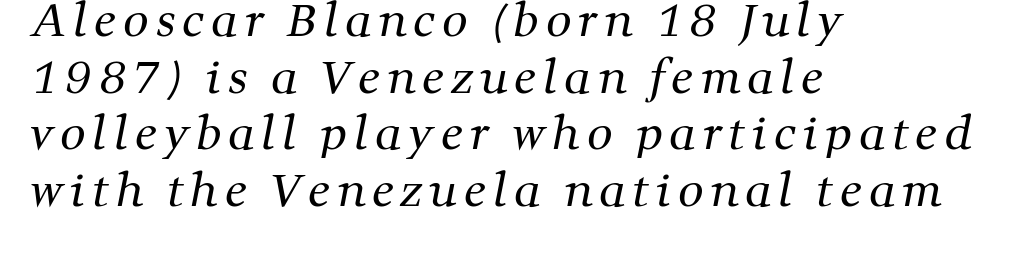
Q: Is the text bold? A: No.
Q: Is the typeface a serif or a sans-serif typeface? A: Serif.
Q: Is the text underlined? A: No.
Q: How is the paragraph aligned? A: Left-aligned.
Q: Is the spacing between lines tight, normal or loose? A: Normal.
Q: Width (condensed, normal, or wide)? A: Normal.
Q: Stroke contrast? A: Medium.
Q: x-height? A: Medium.
Q: Monospaced? A: No.
